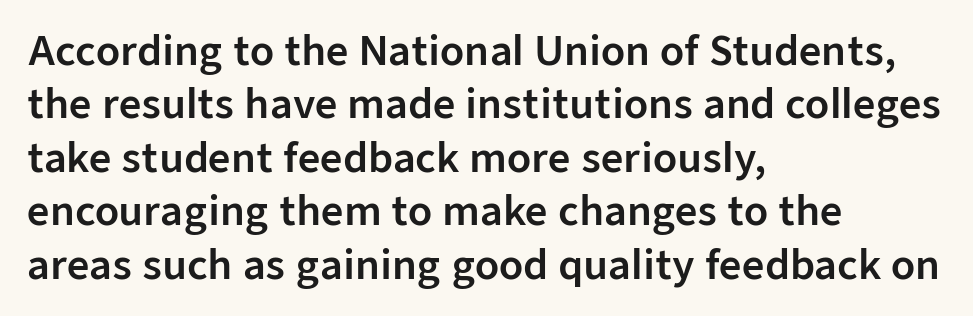
{"serif": "no", "italic": "no", "width": "normal", "stroke_contrast": "low", "x_height": "medium", "monospaced": "no", "underline": "no", "align": "left", "line_spacing": "normal", "line_spacing_ratio": 1.37, "letter_spacing": "normal", "letter_spacing_em": 0.0, "glyph_px": 39}
